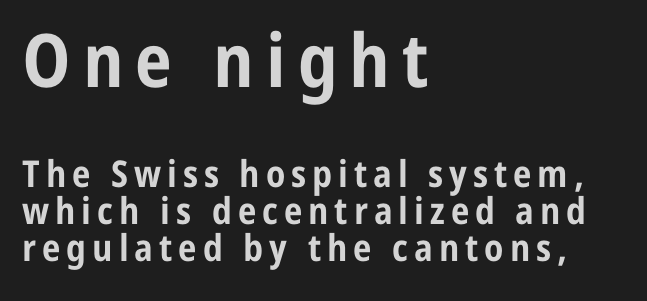
Q: Is the text bold? A: Yes.
Q: Is the text italic (slanted)? A: No, it is upright.
Q: Is the typeface a serif or a sans-serif typeface? A: Sans-serif.
Q: Is the text underlined? A: No.
Q: How is the paragraph aligned? A: Left-aligned.
Q: Is the spacing between lines tight, normal or loose? A: Tight.
Q: Which block of text is set in a larger size, the first (top) or the second (bottom)? A: The first (top) one.
Q: Width (condensed, normal, or wide)? A: Condensed.
Q: Stroke contrast? A: Low.
Q: x-height? A: Medium.
Q: Monospaced? A: No.
